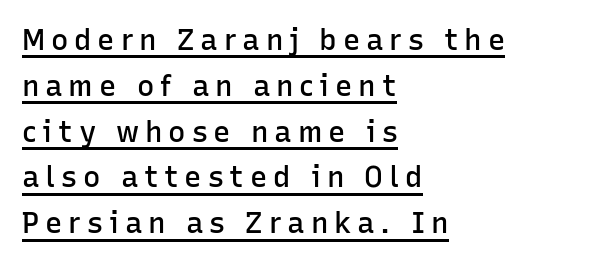
Q: Is the text bold? A: Semi-bold.
Q: Is the text italic (slanted)? A: No, it is upright.
Q: Is the typeface a serif or a sans-serif typeface? A: Sans-serif.
Q: Is the text underlined? A: Yes.
Q: How is the paragraph aligned? A: Left-aligned.
Q: Is the spacing between letters normal or unusually wide? A: Unusually wide.
Q: Is the spacing between lines tight, normal or loose? A: Normal.
Q: Width (condensed, normal, or wide)? A: Normal.
Q: Stroke contrast? A: Low.
Q: x-height? A: Medium.
Q: Monospaced? A: No.
